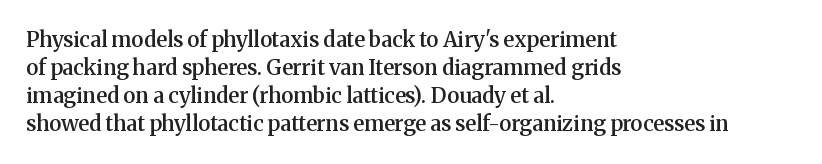
{"italic": "no", "bold": "semi", "underline": "no", "align": "left", "line_spacing": "normal", "line_spacing_ratio": 1.34, "letter_spacing": "normal", "letter_spacing_em": 0.0, "glyph_px": 21}
